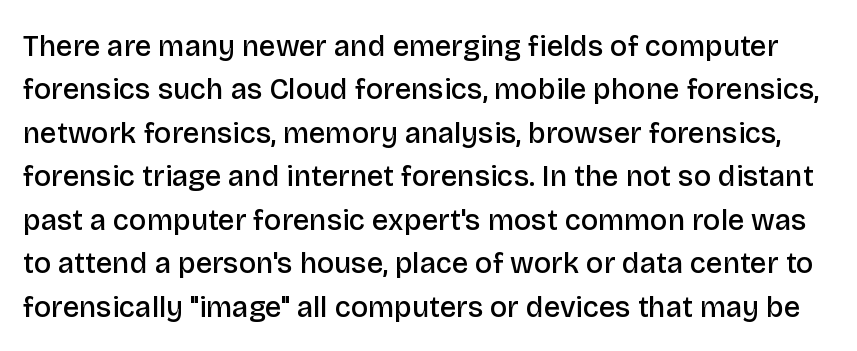
{"serif": "no", "italic": "no", "bold": "semi", "weight": "semibold", "width": "normal", "stroke_contrast": "low", "x_height": "large", "monospaced": "no", "underline": "no", "line_spacing": "normal", "line_spacing_ratio": 1.5, "letter_spacing": "normal", "letter_spacing_em": 0.0, "glyph_px": 29}
